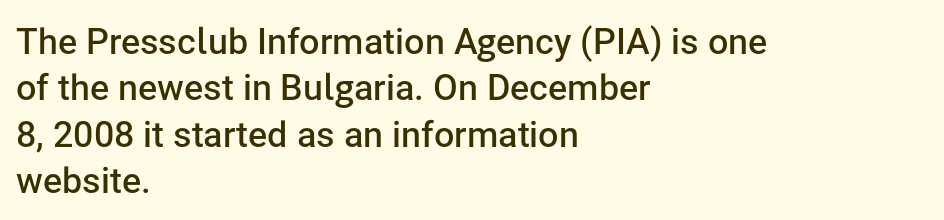
The image shows 36 px semibold sans-serif type, upright; set left-aligned, normal line spacing (1.29x), normal letter spacing, not underlined; low stroke contrast and a medium x-height.
